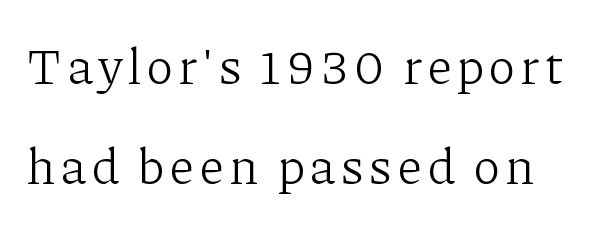
The image shows 51 px light serif type, upright; set loose line spacing (1.96x), not underlined; low stroke contrast and a medium x-height.
